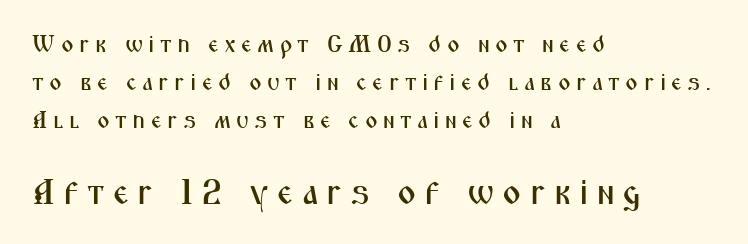
The image shows 36 px condensed sans-serif type, upright; set left-aligned, normal line spacing (1.58x), unusually wide letter spacing (+0.22 em), not underlined; the second (bottom) block is 1.5x larger; medium stroke contrast and a medium x-height.
